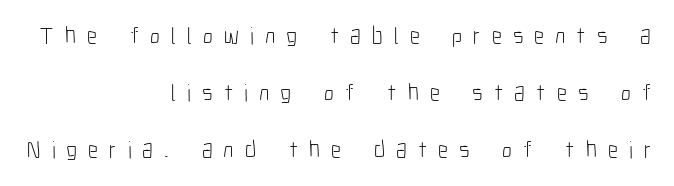
Rows of type keep a wide berth in the vertical direction. Display-style spreading of the glyphs; the letterfit is very open. Horizontal alignment here is rightward, an uncommon choice for prose. Heft: none added — not bold. This is the regular roman posture of the typeface.
